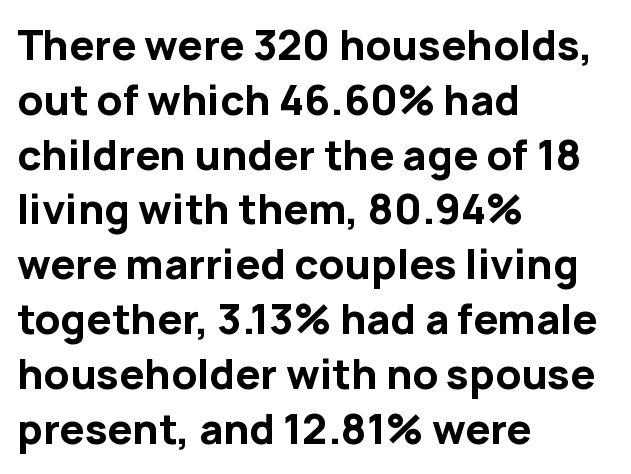
{"serif": "no", "italic": "no", "bold": "yes", "weight": "bold", "width": "normal", "stroke_contrast": "low", "x_height": "medium", "monospaced": "no", "underline": "no", "align": "left", "line_spacing": "normal", "line_spacing_ratio": 1.37, "letter_spacing": "normal", "letter_spacing_em": 0.0, "glyph_px": 40}
